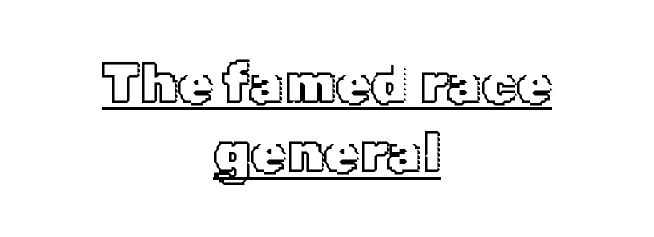
{"italic": "no", "width": "normal", "x_height": "medium", "monospaced": "no", "underline": "yes", "align": "center", "line_spacing_ratio": 1.24, "letter_spacing": "normal", "letter_spacing_em": 0.0, "glyph_px": 56}
